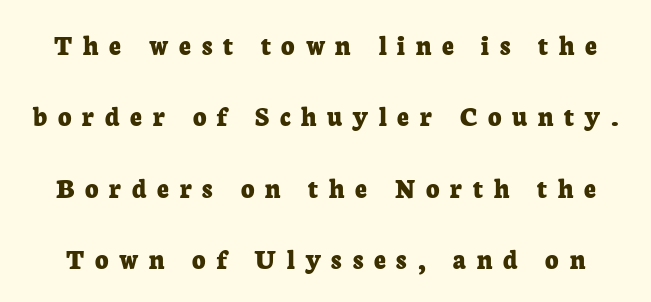
{"serif": "yes", "italic": "no", "bold": "yes", "weight": "bold", "width": "normal", "stroke_contrast": "low", "x_height": "medium", "monospaced": "no", "underline": "no", "line_spacing": "loose", "line_spacing_ratio": 2.46, "letter_spacing": "wide", "letter_spacing_em": 0.37, "glyph_px": 29}
